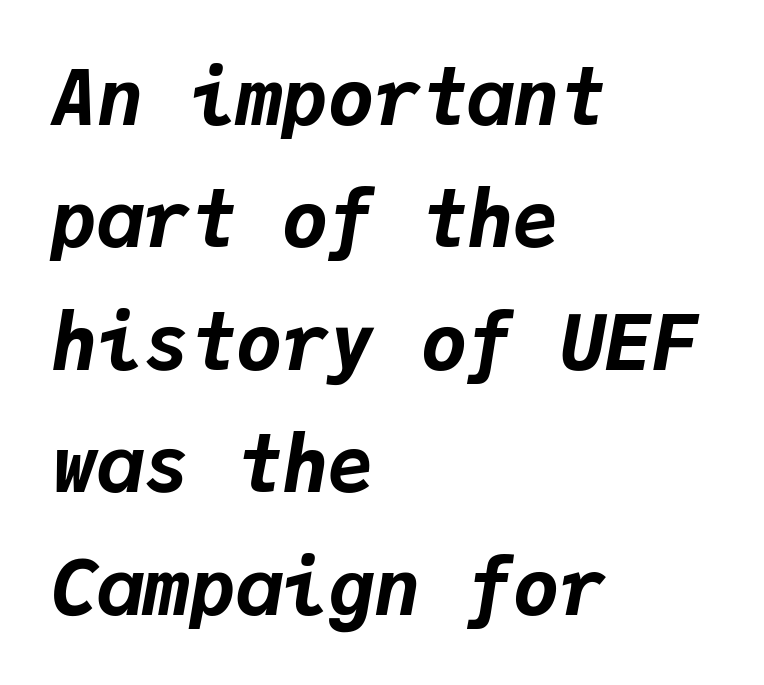
These lines were composed using italics. Weight check: bold — yes, fully. Think of a typewriter: that constant character pitch is what you see here. In CSS terms this would be text-align: left.
